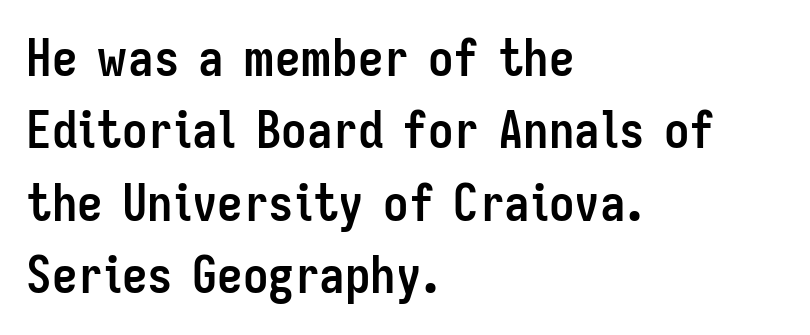
Q: Is the text bold? A: Yes.
Q: Is the text italic (slanted)? A: No, it is upright.
Q: Is the typeface a serif or a sans-serif typeface? A: Sans-serif.
Q: Is the text underlined? A: No.
Q: How is the paragraph aligned? A: Left-aligned.
Q: Is the spacing between letters normal or unusually wide? A: Normal.
Q: Is the spacing between lines tight, normal or loose? A: Normal.
Q: Width (condensed, normal, or wide)? A: Condensed.
Q: Stroke contrast? A: Low.
Q: x-height? A: Medium.
Q: Monospaced? A: No.
